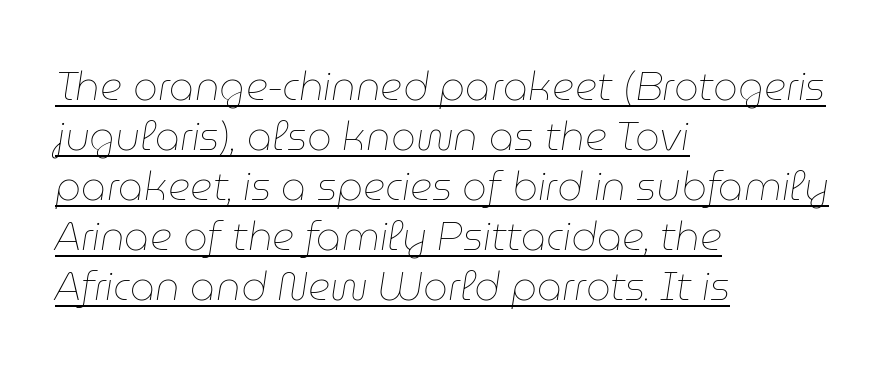
The image shows 39 px thin type, italic (leaning right); set left-aligned, normal line spacing (1.28x), normal letter spacing, underlined; low stroke contrast and a medium x-height.
